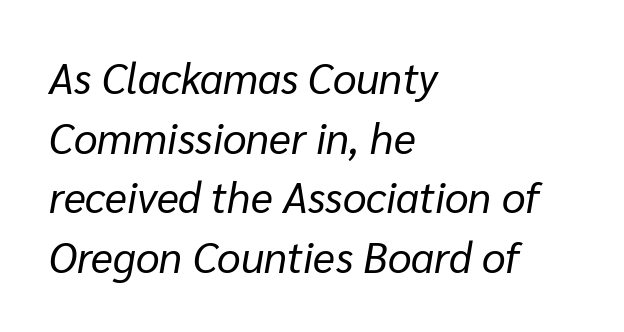
Q: Is the text bold? A: No.
Q: Is the text italic (slanted)? A: Yes, it leans right by about 10 degrees.
Q: Is the text underlined? A: No.
Q: How is the paragraph aligned? A: Left-aligned.
Q: Is the spacing between letters normal or unusually wide? A: Normal.
Q: Is the spacing between lines tight, normal or loose? A: Normal.
Q: Width (condensed, normal, or wide)? A: Normal.
Q: Stroke contrast? A: Low.
Q: x-height? A: Medium.
Q: Monospaced? A: No.
